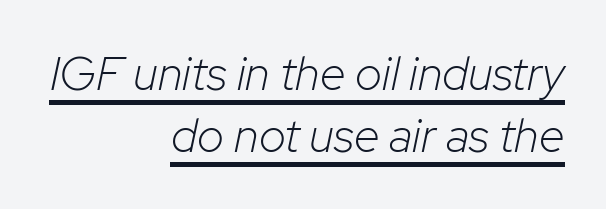
The image shows 47 px light type, italic (leaning right); set right-aligned, normal line spacing (1.31x), normal letter spacing, underlined; low stroke contrast and a medium x-height.
